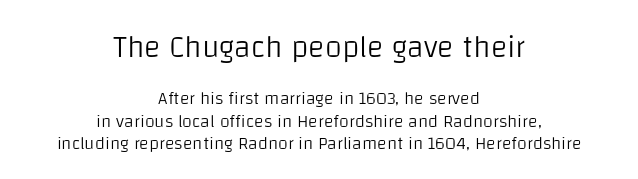
The image shows 31 px light sans-serif type, upright; set centered, line spacing 1.24x, normal letter spacing, not underlined; the first (top) block is 1.72x larger; low stroke contrast and a large x-height.
